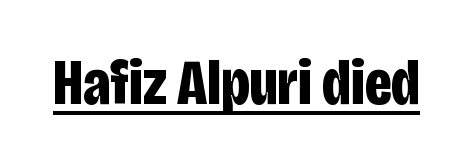
{"serif": "no", "italic": "no", "bold": "yes", "weight": "bold", "width": "condensed", "stroke_contrast": "low", "x_height": "large", "monospaced": "no", "underline": "yes", "letter_spacing": "normal", "letter_spacing_em": 0.0, "glyph_px": 65}
